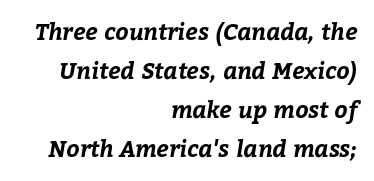
{"bold": "yes", "underline": "no", "align": "right", "line_spacing": "normal", "line_spacing_ratio": 1.69, "letter_spacing": "normal", "letter_spacing_em": 0.0, "glyph_px": 23}
